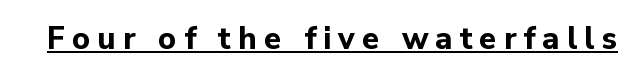
Q: Is the text bold? A: Yes.
Q: Is the text italic (slanted)? A: No, it is upright.
Q: Is the typeface a serif or a sans-serif typeface? A: Sans-serif.
Q: Is the text underlined? A: Yes.
Q: Is the spacing between letters normal or unusually wide? A: Unusually wide.
Q: Width (condensed, normal, or wide)? A: Normal.
Q: Stroke contrast? A: Low.
Q: x-height? A: Medium.
Q: Monospaced? A: No.
